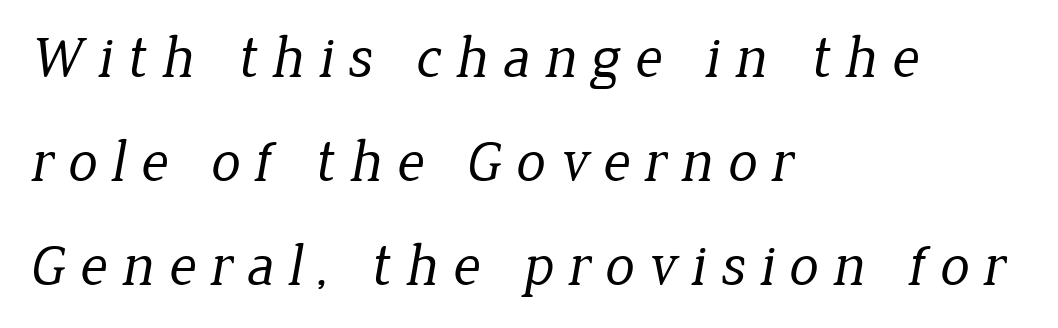
{"serif": "yes", "bold": "no", "weight": "regular", "width": "normal", "stroke_contrast": "low", "x_height": "medium", "monospaced": "no", "underline": "no", "align": "left", "line_spacing_ratio": 1.76, "letter_spacing": "wide", "letter_spacing_em": 0.24, "glyph_px": 59}
